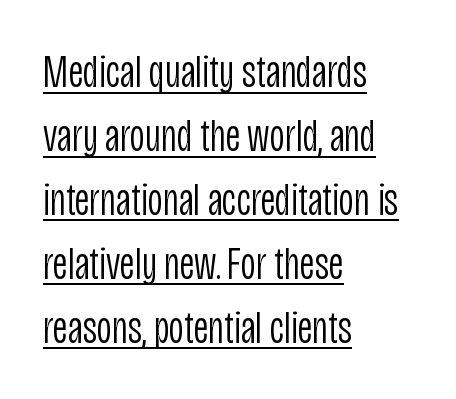
Q: Is the text bold? A: No.
Q: Is the text italic (slanted)? A: No, it is upright.
Q: Is the typeface a serif or a sans-serif typeface? A: Sans-serif.
Q: Is the text underlined? A: Yes.
Q: How is the paragraph aligned? A: Left-aligned.
Q: Is the spacing between letters normal or unusually wide? A: Normal.
Q: Is the spacing between lines tight, normal or loose? A: Normal.
Q: Width (condensed, normal, or wide)? A: Condensed.
Q: Stroke contrast? A: Low.
Q: x-height? A: Large.
Q: Monospaced? A: No.
